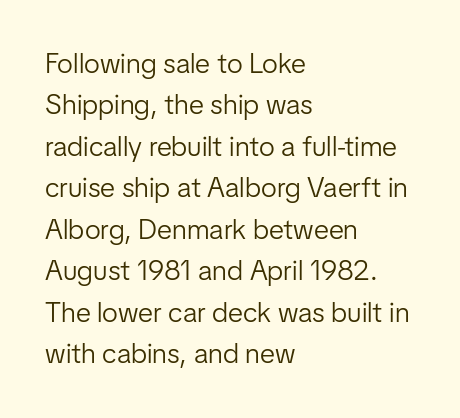
Q: Is the text bold? A: No.
Q: Is the text italic (slanted)? A: No, it is upright.
Q: Is the typeface a serif or a sans-serif typeface? A: Sans-serif.
Q: Is the text underlined? A: No.
Q: How is the paragraph aligned? A: Left-aligned.
Q: Is the spacing between letters normal or unusually wide? A: Normal.
Q: Is the spacing between lines tight, normal or loose? A: Normal.
Q: Width (condensed, normal, or wide)? A: Normal.
Q: Stroke contrast? A: Low.
Q: x-height? A: Medium.
Q: Monospaced? A: No.
